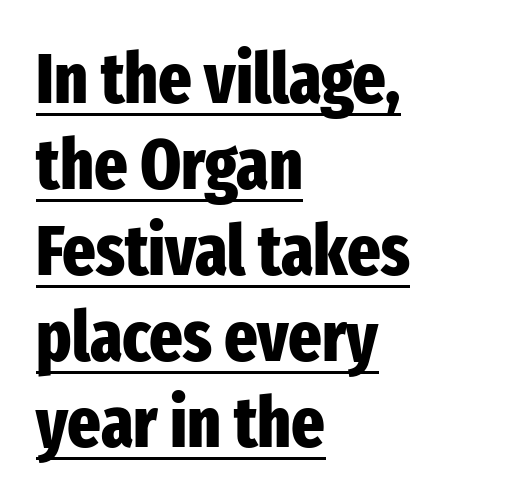
{"serif": "no", "italic": "no", "bold": "yes", "weight": "heavy", "width": "condensed", "stroke_contrast": "low", "x_height": "medium", "monospaced": "no", "underline": "yes", "align": "left", "line_spacing_ratio": 1.21, "letter_spacing": "normal", "letter_spacing_em": 0.0, "glyph_px": 71}
